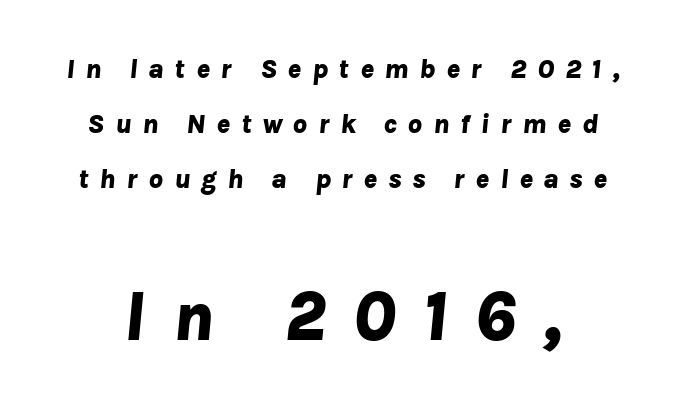
The image shows 71 px bold type, italic (leaning right); set loose line spacing (1.97x), unusually wide letter spacing (+0.38 em), not underlined; the second (bottom) block is 2.54x larger; low stroke contrast and a medium x-height.
